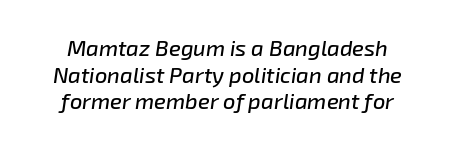
Quick note: underline off. The lettering tilts uniformly, giving the passage an italic look. Characters follow at the spacing the type designer built in.
